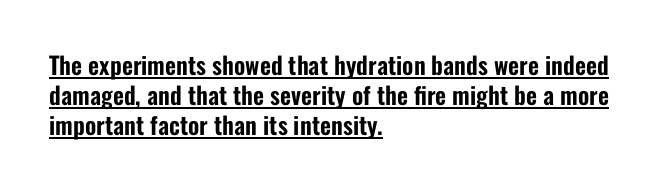
Tracking here is standard; glyphs follow each other at the usual distance. Nope, not italic — everything's standing straight. Each line starts at the same left margin while the right side varies. What decoration does the sample have? An underline.
